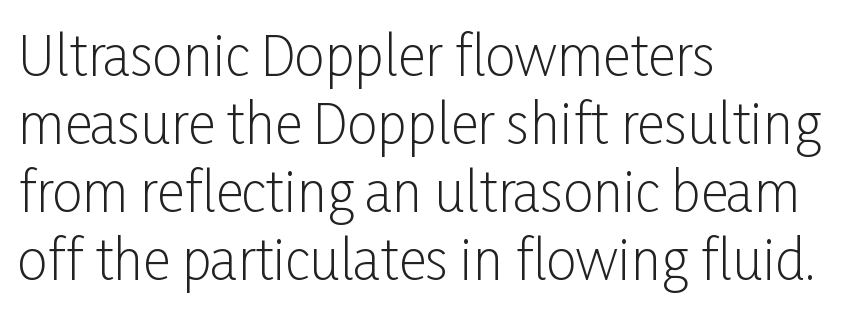
Q: Is the text bold? A: No.
Q: Is the text italic (slanted)? A: No, it is upright.
Q: Is the typeface a serif or a sans-serif typeface? A: Sans-serif.
Q: Is the text underlined? A: No.
Q: How is the paragraph aligned? A: Left-aligned.
Q: Is the spacing between letters normal or unusually wide? A: Normal.
Q: Is the spacing between lines tight, normal or loose? A: Normal.
Q: Width (condensed, normal, or wide)? A: Condensed.
Q: Stroke contrast? A: Low.
Q: x-height? A: Medium.
Q: Monospaced? A: No.
